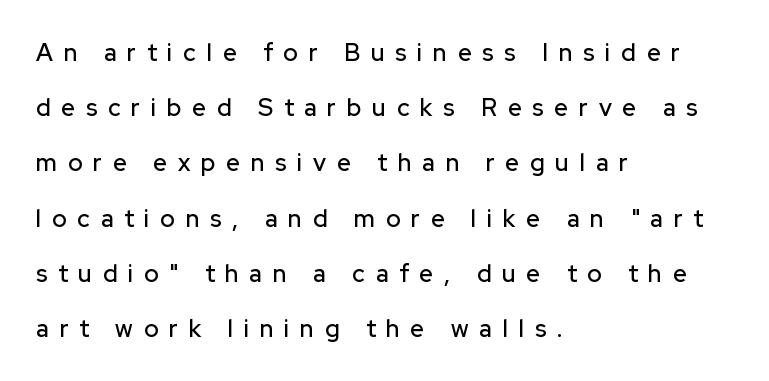
{"italic": "no", "underline": "no", "align": "left", "line_spacing": "loose", "line_spacing_ratio": 2.3, "letter_spacing": "wide", "letter_spacing_em": 0.45, "glyph_px": 24}
